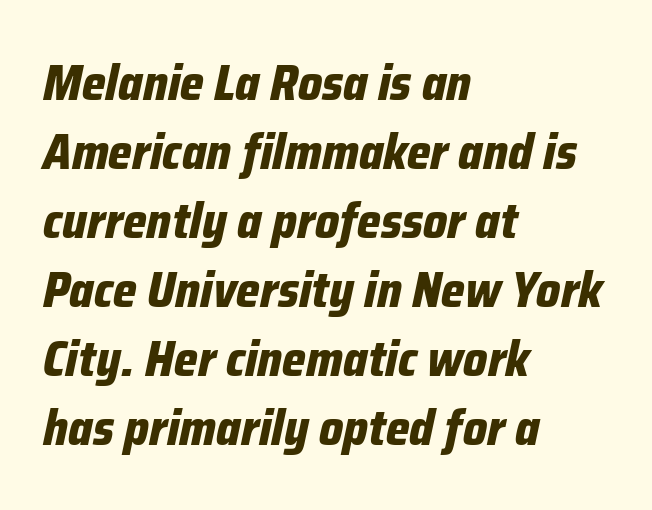
Compared with an ordinary text face, these strokes are far heavier — a full bold. When letters slant like this, we call the style italic. The text block is weighted toward the left margin, trailing off unevenly rightward. Tracking here is standard; glyphs follow each other at the usual distance.
